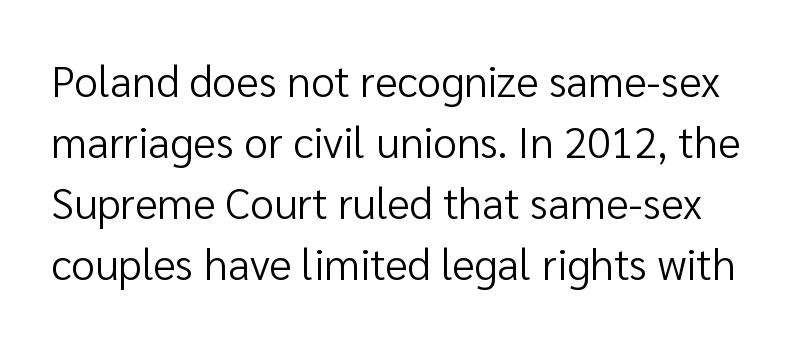
The image shows 43 px regular-weight sans-serif type, upright; set normal line spacing (1.42x), normal letter spacing, not underlined; low stroke contrast and a medium x-height.
